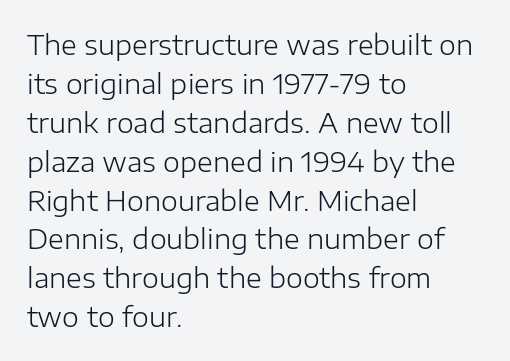
{"italic": "no", "bold": "no", "underline": "no", "align": "left", "line_spacing": "normal", "line_spacing_ratio": 1.44, "letter_spacing": "normal", "letter_spacing_em": 0.0, "glyph_px": 27}
